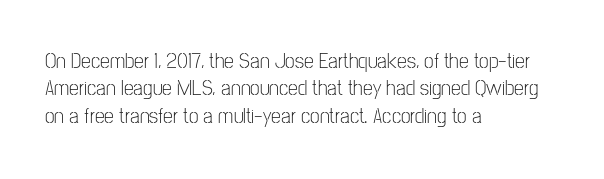
Counters stay open thanks to moderate or lighter strokes. All the whitespace from short lines collects on the right. Normally led — the rows are evenly, conventionally spaced. The glyphs are unaccompanied by any horizontal stroke below them.
